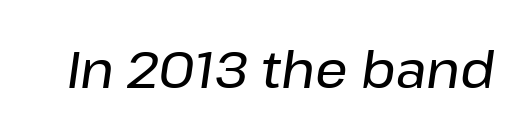
Q: Is the text italic (slanted)? A: Yes, it leans right by about 8 degrees.
Q: Is the text underlined? A: No.
Q: Is the spacing between letters normal or unusually wide? A: Normal.
Q: Width (condensed, normal, or wide)? A: Normal.
Q: Stroke contrast? A: Low.
Q: x-height? A: Medium.
Q: Monospaced? A: No.
